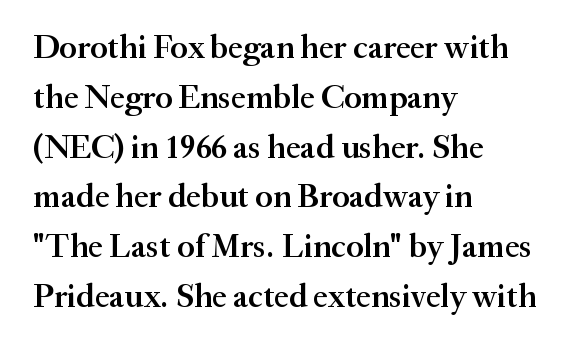
The image shows 33 px semibold serif type, upright; set left-aligned, normal line spacing (1.51x), normal letter spacing, not underlined; medium stroke contrast and a small x-height.
